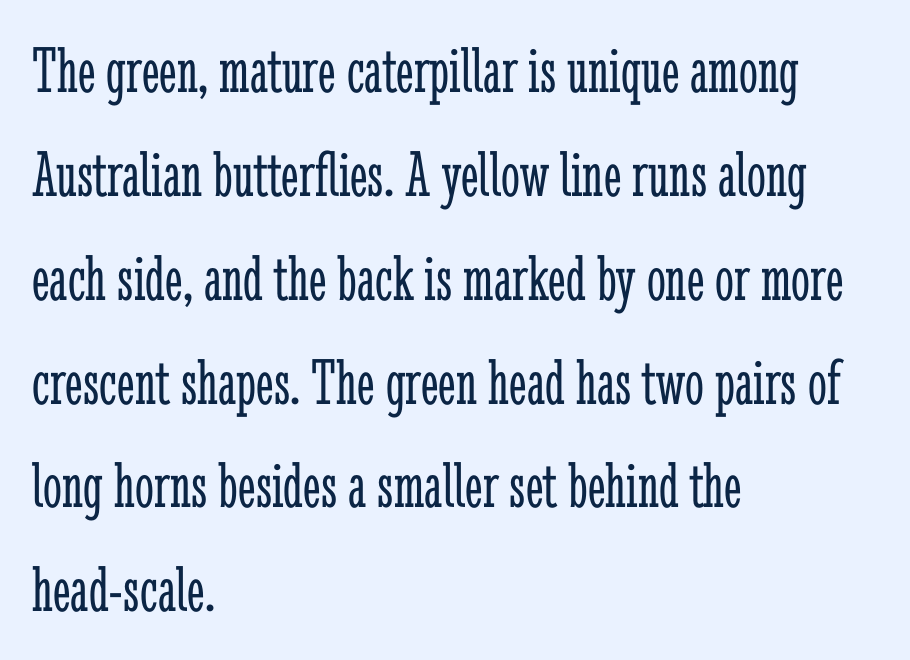
Q: Is the text bold? A: No.
Q: Is the text italic (slanted)? A: No, it is upright.
Q: Is the typeface a serif or a sans-serif typeface? A: Serif.
Q: Is the text underlined? A: No.
Q: How is the paragraph aligned? A: Left-aligned.
Q: Is the spacing between letters normal or unusually wide? A: Normal.
Q: Is the spacing between lines tight, normal or loose? A: Normal.
Q: Width (condensed, normal, or wide)? A: Condensed.
Q: Stroke contrast? A: Low.
Q: x-height? A: Medium.
Q: Monospaced? A: No.
